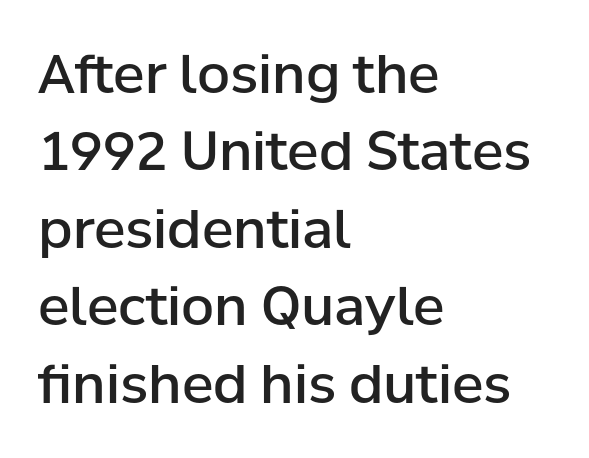
Q: Is the text bold? A: Semi-bold.
Q: Is the text italic (slanted)? A: No, it is upright.
Q: Is the typeface a serif or a sans-serif typeface? A: Sans-serif.
Q: Is the text underlined? A: No.
Q: How is the paragraph aligned? A: Left-aligned.
Q: Is the spacing between letters normal or unusually wide? A: Normal.
Q: Is the spacing between lines tight, normal or loose? A: Normal.
Q: Width (condensed, normal, or wide)? A: Normal.
Q: Stroke contrast? A: Low.
Q: x-height? A: Medium.
Q: Monospaced? A: No.
